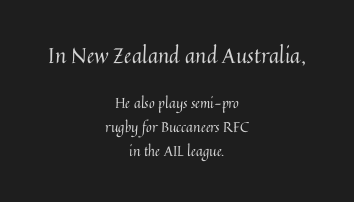
The paragraph shown floats in the horizontal middle. Glyph-to-glyph distance matches everyday printed text. The string is rendered with underlining switched off. Unbolded letterforms with no extra heft. Reading top to bottom, the characters get smaller at the block break.
